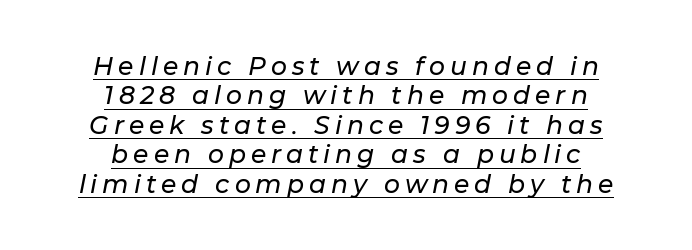
{"italic": "yes", "lean": "right", "slant_degrees": 11, "underline": "yes", "align": "center", "line_spacing_ratio": 1.18, "letter_spacing": "wide", "letter_spacing_em": 0.2, "glyph_px": 25}
